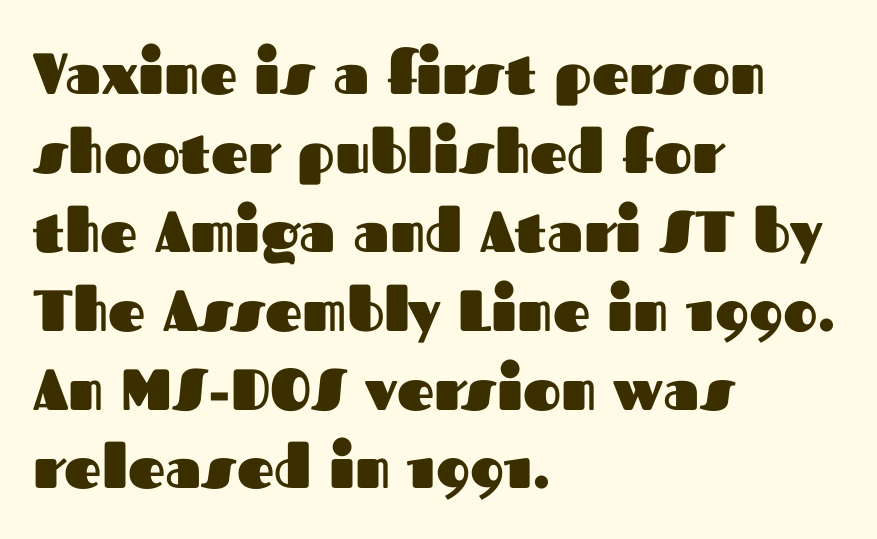
{"serif": "no", "italic": "no", "bold": "yes", "weight": "heavy", "width": "normal", "stroke_contrast": "medium", "x_height": "medium", "monospaced": "no", "underline": "no", "align": "left", "line_spacing": "normal", "line_spacing_ratio": 1.36, "letter_spacing": "normal", "letter_spacing_em": 0.0, "glyph_px": 58}
